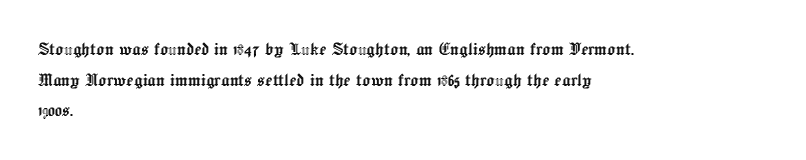
Q: Is the text italic (slanted)? A: No, it is upright.
Q: Is the text underlined? A: No.
Q: How is the paragraph aligned? A: Left-aligned.
Q: Is the spacing between letters normal or unusually wide? A: Normal.
Q: Is the spacing between lines tight, normal or loose? A: Normal.
